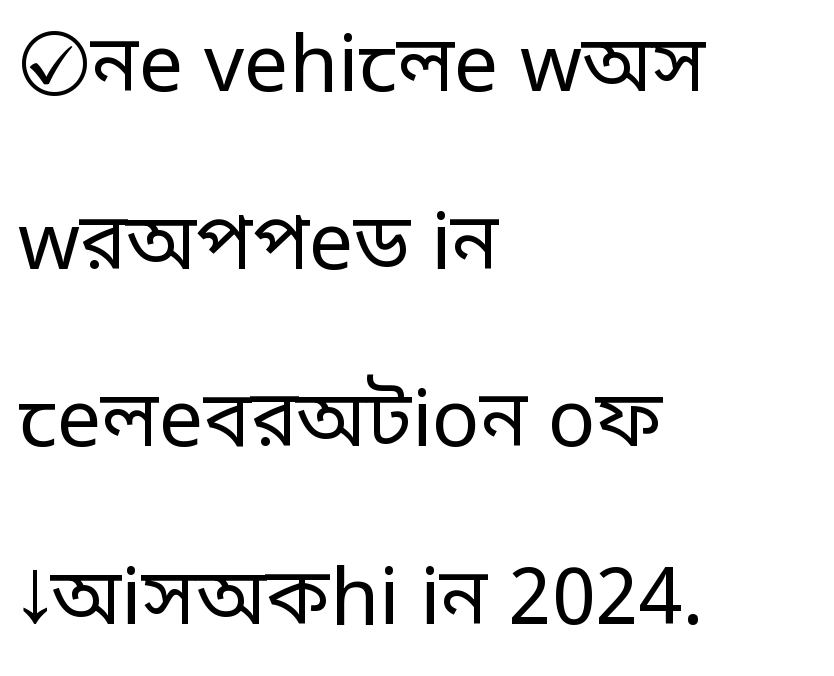
The image shows 79 px regular-weight sans-serif type, upright; set left-aligned, loose line spacing (2.25x), normal letter spacing, not underlined; low stroke contrast and a large x-height.
